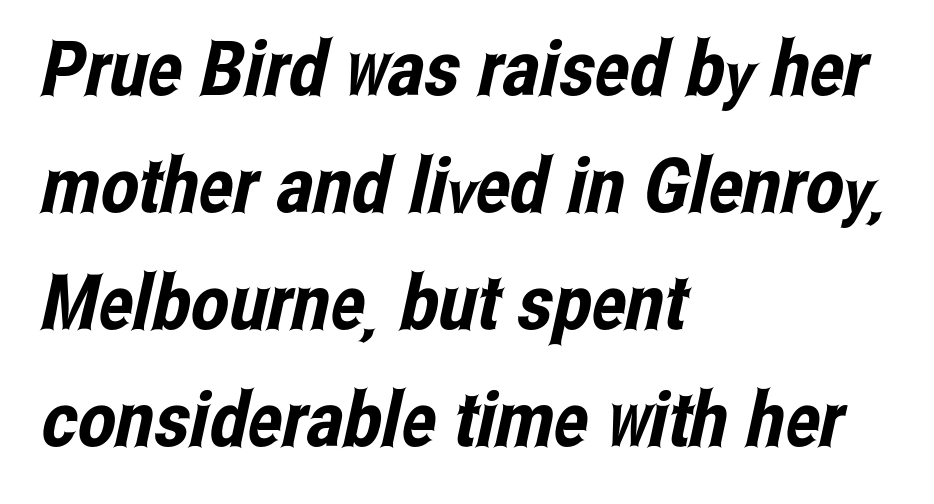
The image shows 76 px condensed sans-serif type; set left-aligned, normal line spacing (1.54x), normal letter spacing, not underlined; low stroke contrast and a medium x-height.
